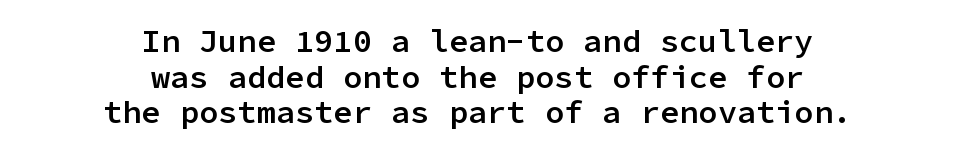
The passage shown is typeset with a sans-serif family. Characters remain perfectly vertical along every line. This block would grow much taller if given ordinary leading; it's compressed now. Think of a typewriter: that constant character pitch is what you see here. These words are printed semibold, heavier than regular yet not bold.
